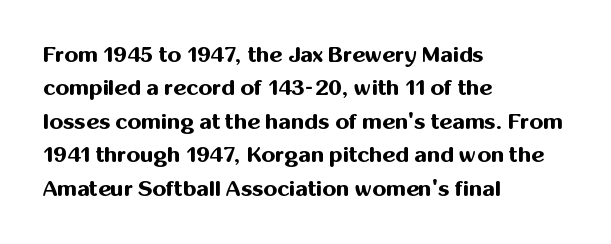
The image shows 22 px bold type, upright; set left-aligned, normal line spacing (1.52x), normal letter spacing, not underlined.
